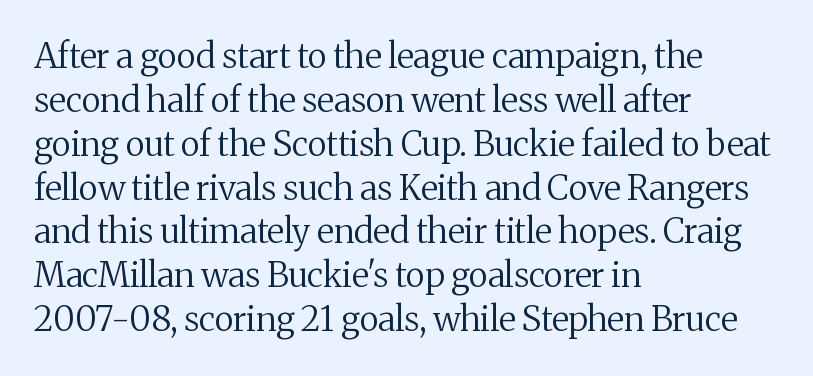
Q: Is the text bold? A: No.
Q: Is the text italic (slanted)? A: No, it is upright.
Q: Is the typeface a serif or a sans-serif typeface? A: Serif.
Q: Is the text underlined? A: No.
Q: How is the paragraph aligned? A: Left-aligned.
Q: Is the spacing between letters normal or unusually wide? A: Normal.
Q: Is the spacing between lines tight, normal or loose? A: Normal.
Q: Width (condensed, normal, or wide)? A: Normal.
Q: Stroke contrast? A: Medium.
Q: x-height? A: Medium.
Q: Monospaced? A: No.
